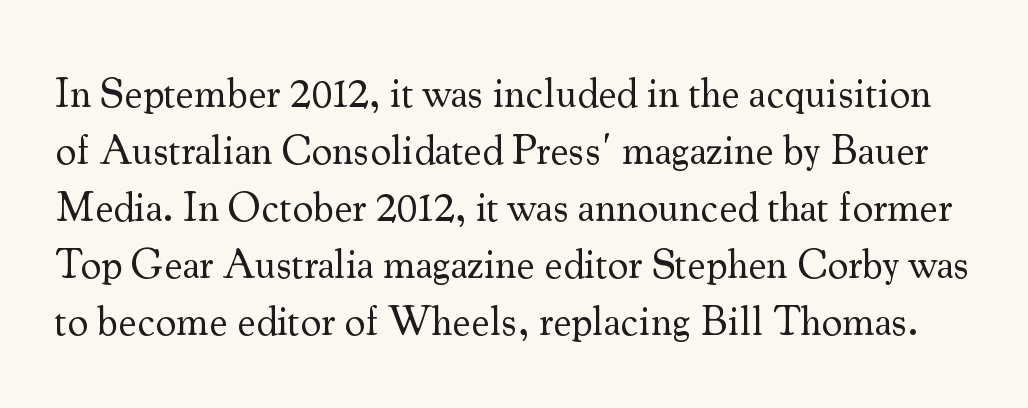
Q: Is the text bold? A: No.
Q: Is the text italic (slanted)? A: No, it is upright.
Q: Is the typeface a serif or a sans-serif typeface? A: Serif.
Q: Is the text underlined? A: No.
Q: Is the spacing between letters normal or unusually wide? A: Normal.
Q: Is the spacing between lines tight, normal or loose? A: Normal.
Q: Width (condensed, normal, or wide)? A: Normal.
Q: Stroke contrast? A: Medium.
Q: x-height? A: Small.
Q: Monospaced? A: No.
